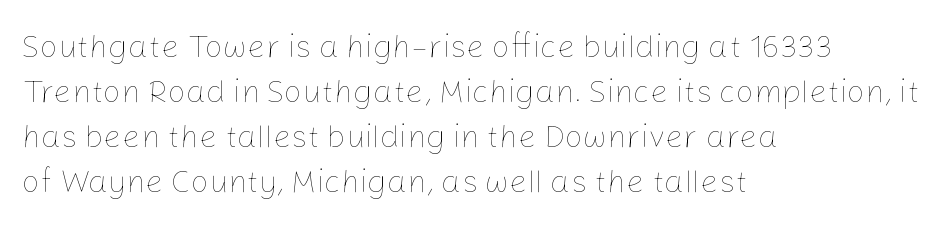
The image shows 32 px thin type, upright; set left-aligned, normal line spacing (1.41x), normal letter spacing, not underlined; low stroke contrast and a medium x-height.
